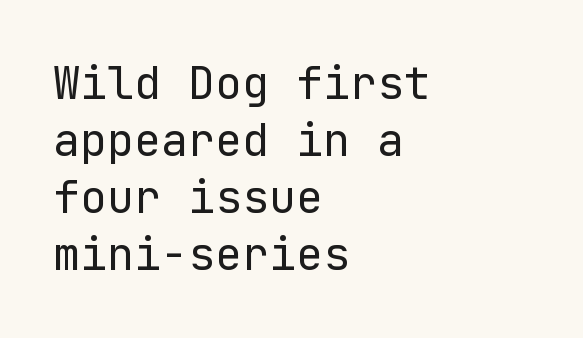
Note: no serifs on the glyphs. The horizontal fit of the characters is conventional and even. A typesetter would mark this as roman, not italic. These lines are set flush left with a ragged right edge.
